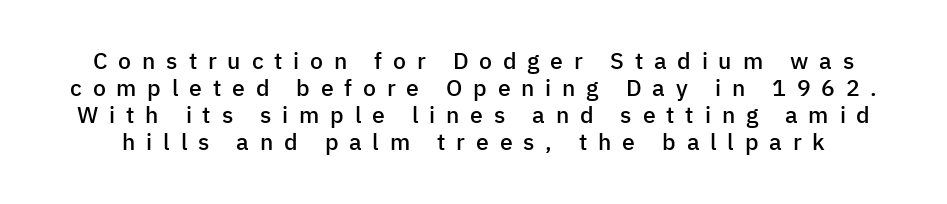
This is the in-between weight designers call semibold or demi. Is the letter spacing exaggerated? Yes — the characters are pushed far apart. The font's upright variant was chosen for this text. Decoration check: the copy has no underline.
